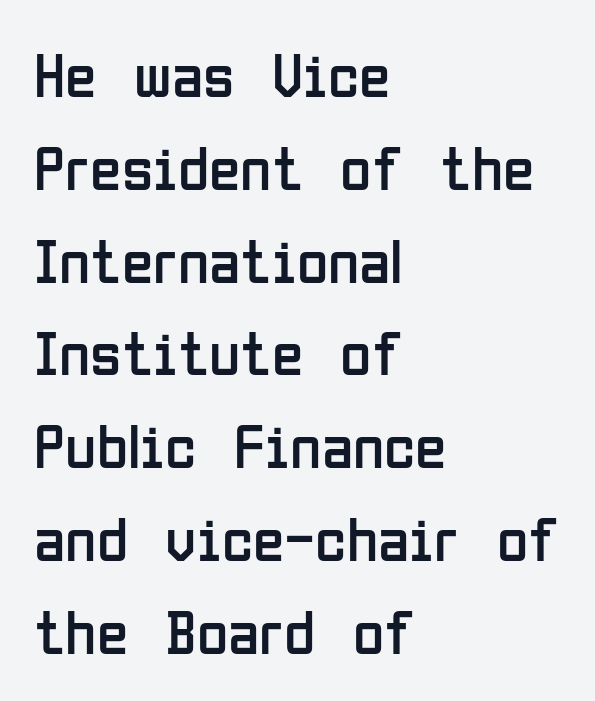
Q: Is the text bold? A: No.
Q: Is the text italic (slanted)? A: No, it is upright.
Q: Is the typeface a serif or a sans-serif typeface? A: Sans-serif.
Q: Is the text underlined? A: No.
Q: How is the paragraph aligned? A: Left-aligned.
Q: Is the spacing between letters normal or unusually wide? A: Normal.
Q: Is the spacing between lines tight, normal or loose? A: Normal.
Q: Width (condensed, normal, or wide)? A: Condensed.
Q: Stroke contrast? A: Low.
Q: x-height? A: Medium.
Q: Monospaced? A: No.
